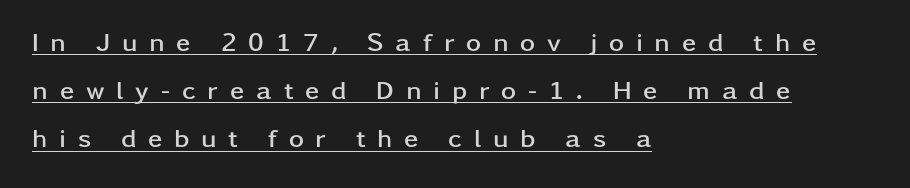
The passage is arranged the way most books set body copy — flush left. Compared with typical body copy, the letter spacing here is much looser. Heavy-handed strokes throughout: this text is bold. The lettering is marked with a stroke running underneath it. Posture: vertical.
